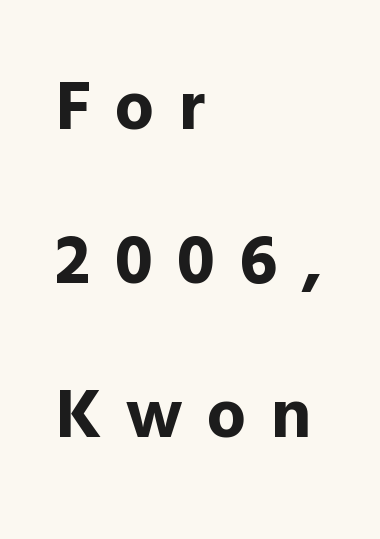
{"serif": "no", "italic": "no", "bold": "yes", "weight": "bold", "width": "normal", "x_height": "medium", "monospaced": "no", "underline": "no", "align": "left", "line_spacing": "loose", "line_spacing_ratio": 2.2, "letter_spacing": "wide", "letter_spacing_em": 0.35, "glyph_px": 70}
